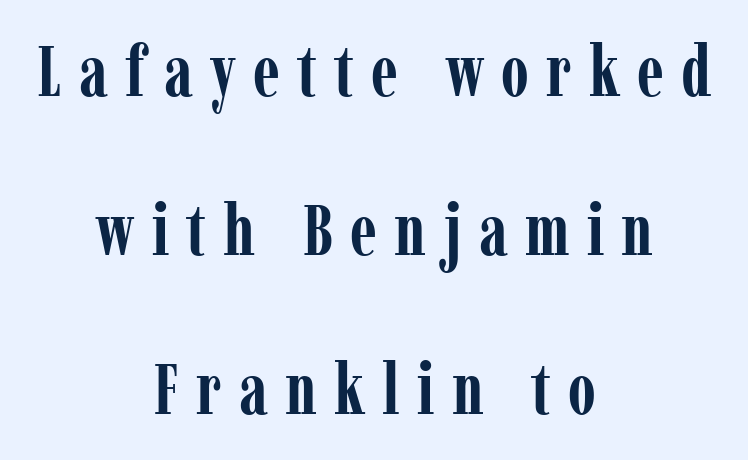
Q: Is the text bold? A: Yes.
Q: Is the text italic (slanted)? A: No, it is upright.
Q: Is the typeface a serif or a sans-serif typeface? A: Serif.
Q: Is the text underlined? A: No.
Q: How is the paragraph aligned? A: Centered.
Q: Is the spacing between letters normal or unusually wide? A: Unusually wide.
Q: Is the spacing between lines tight, normal or loose? A: Loose.
Q: Width (condensed, normal, or wide)? A: Condensed.
Q: Stroke contrast? A: Low.
Q: x-height? A: Medium.
Q: Monospaced? A: No.
